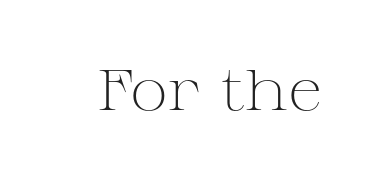
The image shows 57 px light, wide serif type, upright; set normal letter spacing, not underlined; medium stroke contrast and a medium x-height.
